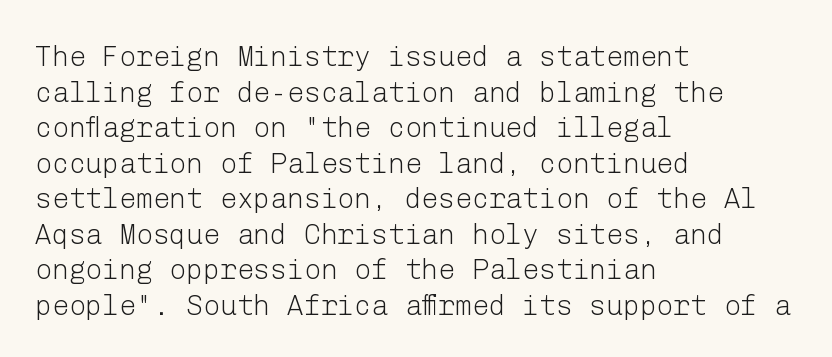
The image shows 28 px light sans-serif type, upright; set left-aligned, normal line spacing (1.27x), normal letter spacing, not underlined; low stroke contrast and a medium x-height.
